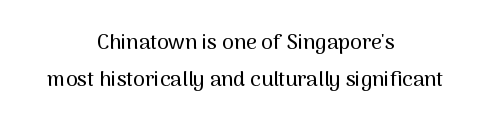
The image shows 21 px text type, upright; set centered, line spacing 1.75x, normal letter spacing, not underlined.
